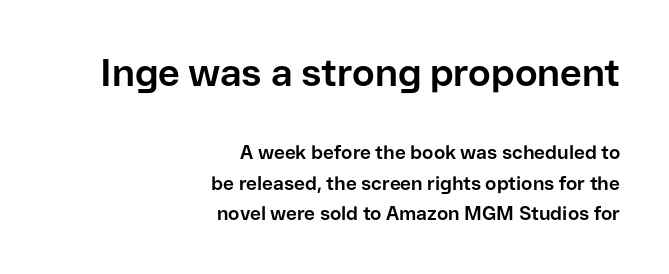
{"serif": "no", "italic": "no", "bold": "yes", "weight": "bold", "width": "normal", "stroke_contrast": "low", "x_height": "medium", "monospaced": "no", "underline": "no", "align": "right", "line_spacing": "normal", "line_spacing_ratio": 1.6, "letter_spacing": "normal", "letter_spacing_em": 0.0, "larger_block": "first", "size_ratio": 2.0, "glyph_px": 38}
